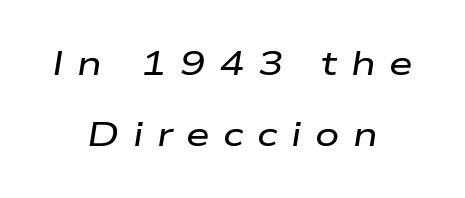
Descenders hang freely into open space. Slanted lettering throughout. The lines are quadded center. Here the glyphs are tracked loosely, breaking word shapes into spaced letters.
